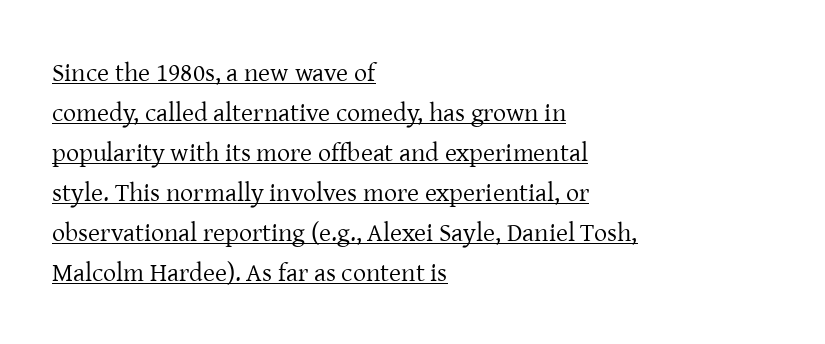
The image shows 26 px text type, upright; set left-aligned, normal line spacing (1.54x), normal letter spacing, underlined.
